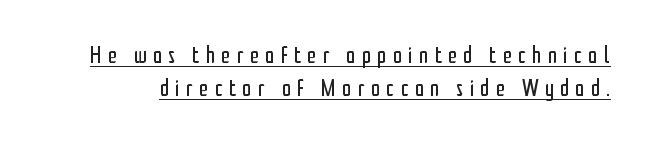
The image shows 23 px text type, upright; set normal line spacing (1.44x), unusually wide letter spacing (+0.28 em), underlined.
